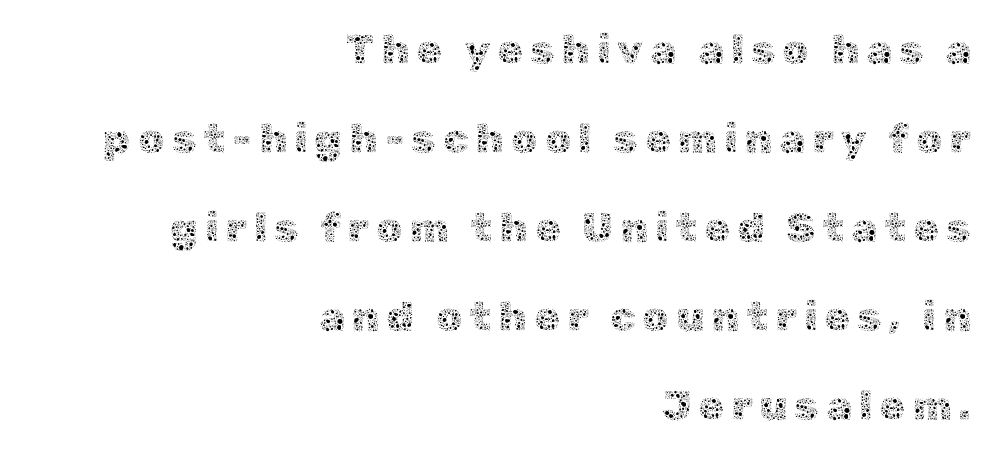
{"italic": "no", "bold": "no", "weight": "thin", "width": "normal", "x_height": "medium", "monospaced": "no", "underline": "no", "align": "right", "line_spacing": "loose", "line_spacing_ratio": 2.12, "glyph_px": 42}
